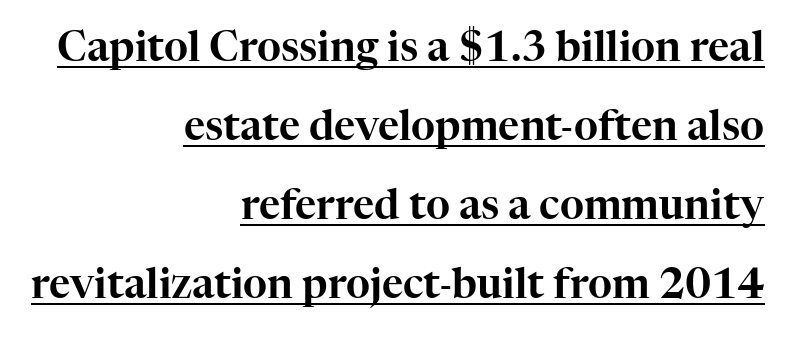
Tall strokes in this sample are plumb rather than angled. This block would shrink considerably if given ordinary leading; it's expanded now. This sample has the flowing, uneven cadence of proportional lettering. This rendering uses right alignment, leaving the left contour irregular. Like a heading marked for emphasis, these lines bear an underscore. The type is set solid horizontally, with unmodified tracking.
